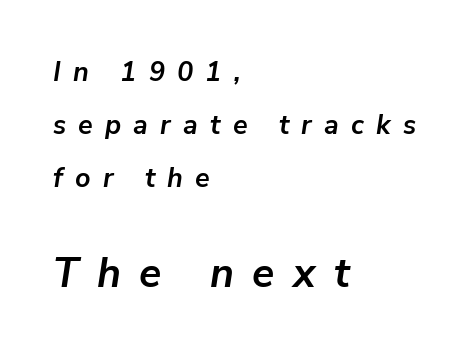
The image shows 41 px semibold type, italic (leaning right); set left-aligned, loose line spacing (1.97x), unusually wide letter spacing (+0.45 em), not underlined; the second (bottom) block is 1.52x larger; low stroke contrast and a medium x-height.
